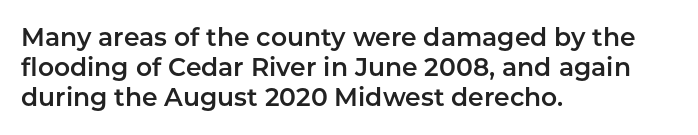
Q: Is the text italic (slanted)? A: No, it is upright.
Q: Is the text underlined? A: No.
Q: How is the paragraph aligned? A: Left-aligned.
Q: Is the spacing between letters normal or unusually wide? A: Normal.
